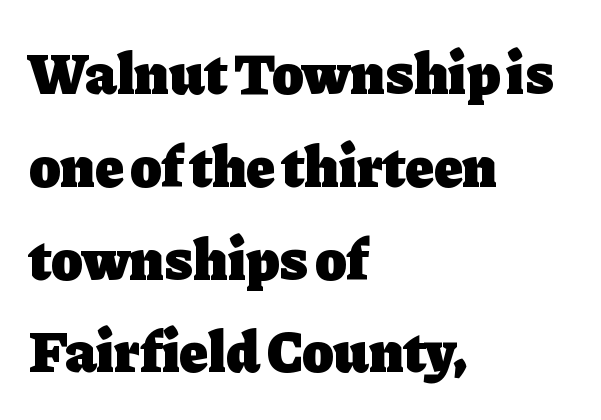
The image shows 58 px heavy serif type, upright; set left-aligned, normal line spacing (1.6x), normal letter spacing, not underlined; low stroke contrast and a medium x-height.
